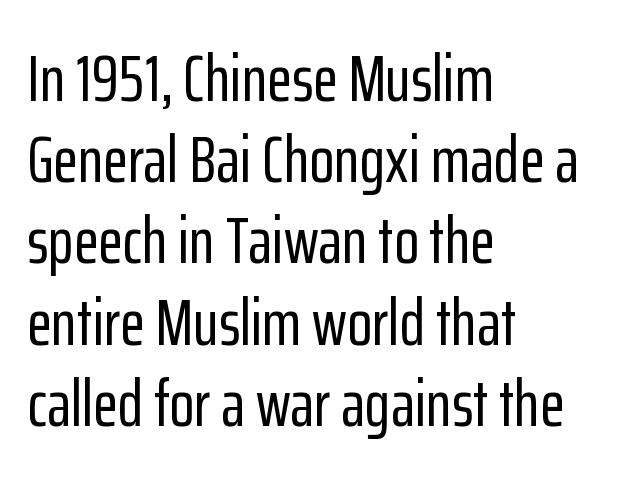
{"serif": "no", "italic": "no", "width": "condensed", "stroke_contrast": "low", "x_height": "medium", "monospaced": "no", "underline": "no", "align": "left", "line_spacing": "normal", "line_spacing_ratio": 1.25, "letter_spacing": "normal", "letter_spacing_em": 0.0, "glyph_px": 65}
